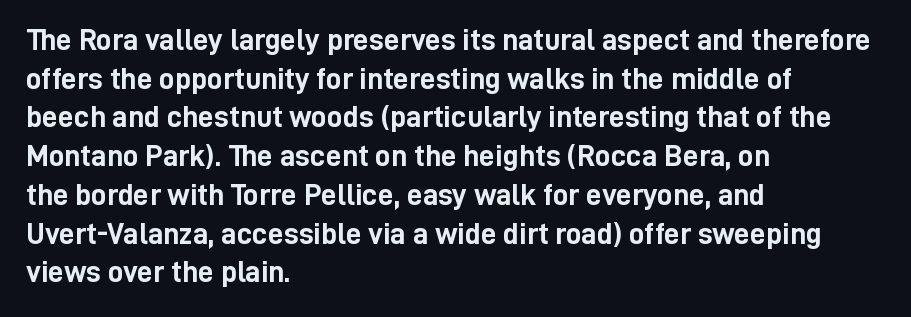
{"serif": "no", "italic": "no", "bold": "yes", "weight": "semibold", "width": "condensed", "stroke_contrast": "low", "x_height": "medium", "monospaced": "no", "underline": "no", "align": "left", "line_spacing": "normal", "line_spacing_ratio": 1.25, "letter_spacing": "normal", "letter_spacing_em": 0.0, "glyph_px": 31}
